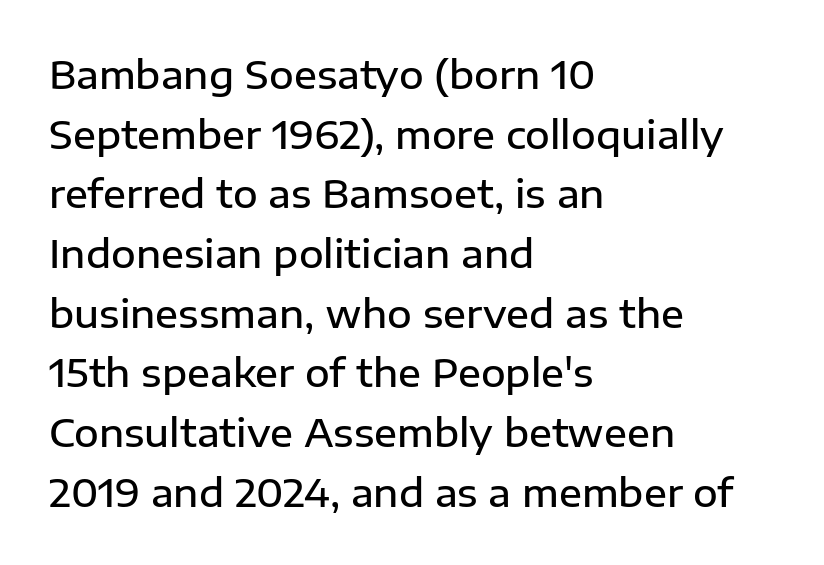
The image shows 38 px semibold sans-serif type, upright; set left-aligned, normal line spacing (1.57x), normal letter spacing, not underlined; low stroke contrast and a medium x-height.
